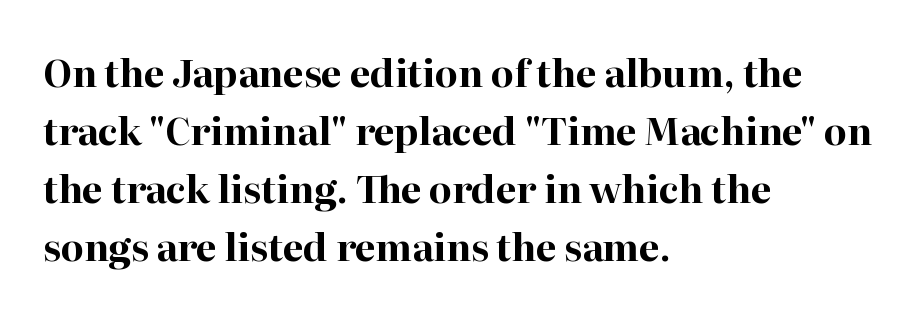
Q: Is the text bold? A: Yes.
Q: Is the text italic (slanted)? A: No, it is upright.
Q: Is the typeface a serif or a sans-serif typeface? A: Serif.
Q: Is the text underlined? A: No.
Q: How is the paragraph aligned? A: Left-aligned.
Q: Is the spacing between letters normal or unusually wide? A: Normal.
Q: Is the spacing between lines tight, normal or loose? A: Normal.
Q: Width (condensed, normal, or wide)? A: Normal.
Q: Stroke contrast? A: High.
Q: x-height? A: Medium.
Q: Monospaced? A: No.
